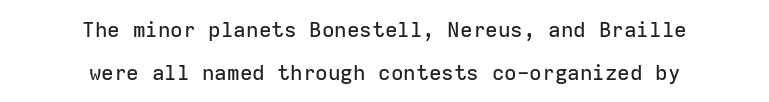
The image shows 21 px text type, upright; set centered, loose line spacing (2.04x), normal letter spacing, not underlined.
